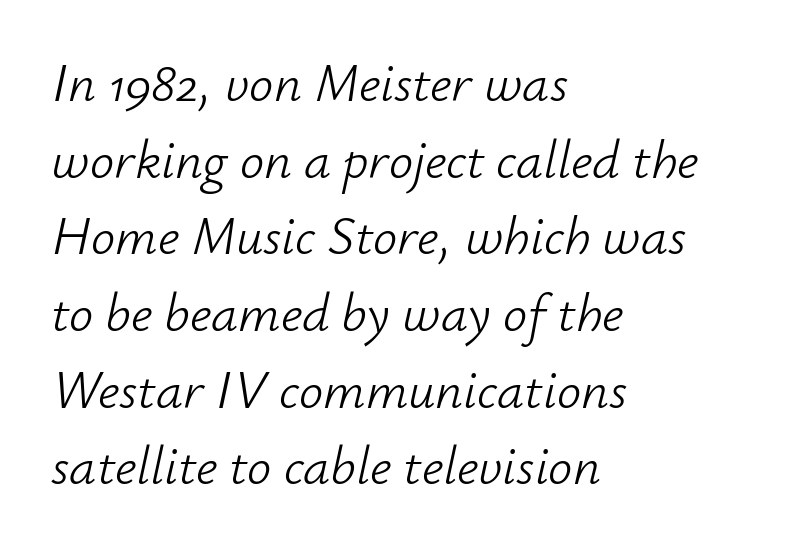
Q: Is the text bold? A: No.
Q: Is the text italic (slanted)? A: Yes, it leans right by about 12 degrees.
Q: Is the text underlined? A: No.
Q: How is the paragraph aligned? A: Left-aligned.
Q: Is the spacing between letters normal or unusually wide? A: Normal.
Q: Is the spacing between lines tight, normal or loose? A: Normal.
Q: Width (condensed, normal, or wide)? A: Normal.
Q: Stroke contrast? A: Low.
Q: x-height? A: Small.
Q: Monospaced? A: No.
